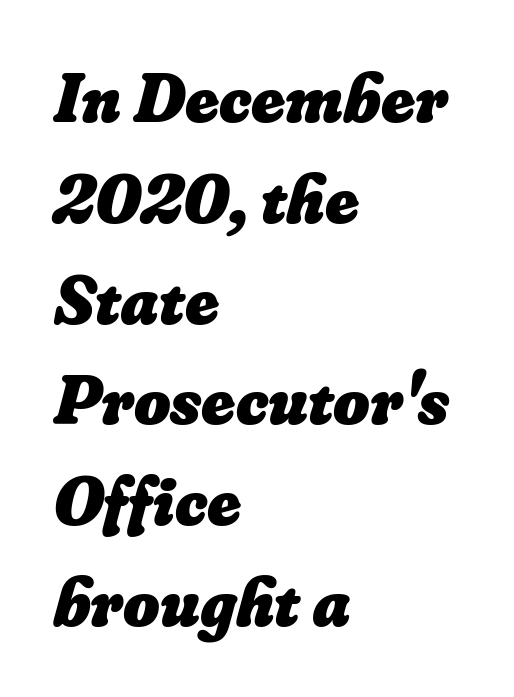
Q: Is the text bold? A: Yes.
Q: Is the text underlined? A: No.
Q: How is the paragraph aligned? A: Left-aligned.
Q: Is the spacing between letters normal or unusually wide? A: Normal.
Q: Is the spacing between lines tight, normal or loose? A: Normal.
Q: Width (condensed, normal, or wide)? A: Normal.
Q: Stroke contrast? A: Low.
Q: x-height? A: Small.
Q: Monospaced? A: No.
